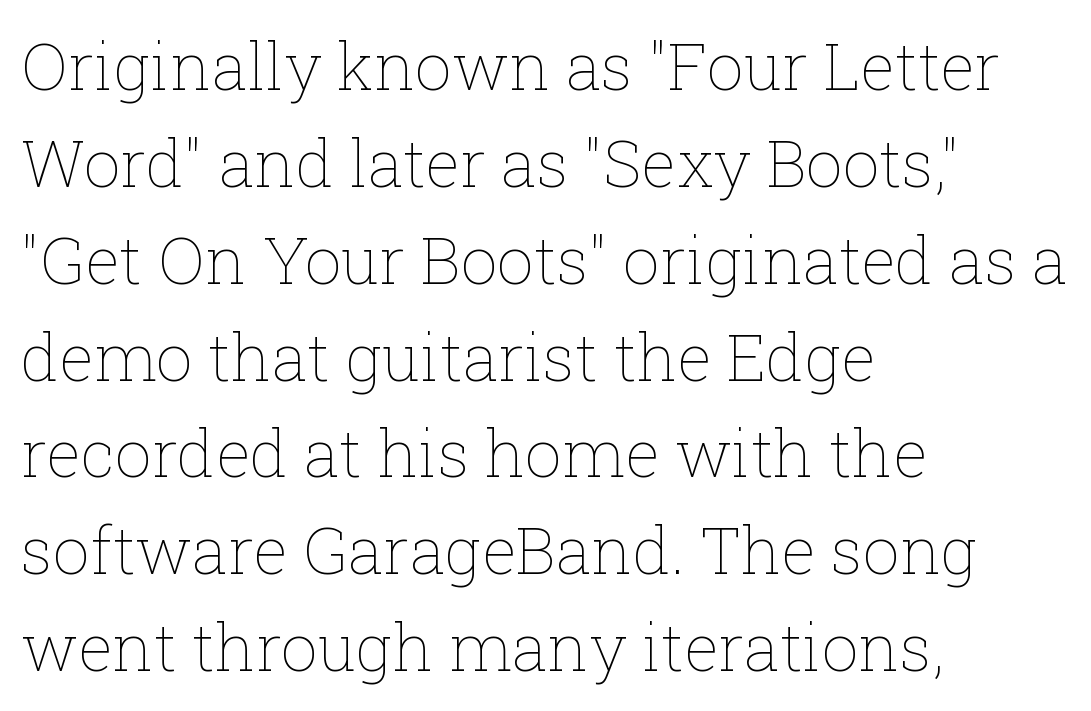
Proportional: the letters do not fall into vertical columns. In terms of letterspacing, this is plain default setting. Baseline-to-baseline distance is the conventional proportion of letter height. Does the lettering tilt? It doesn't — this is upright. Each row of text sits above clean, open space.
